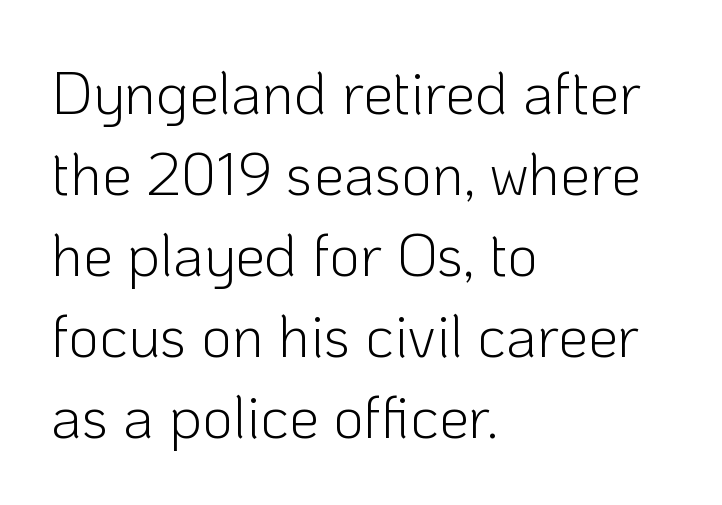
The image shows 60 px light sans-serif type, upright; set left-aligned, normal line spacing (1.35x), normal letter spacing, not underlined; low stroke contrast and a medium x-height.
